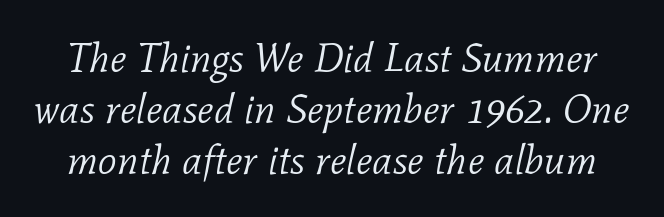
Compared with typical body copy, the letter spacing here is the same. Slant detected: the letters are inclined. Character widths vary here, with narrow letters taking less room than wide ones. A typesetter would label this face a serif. Any mark beneath the type? The region is blank. The letterforms sit at book weight or below.
